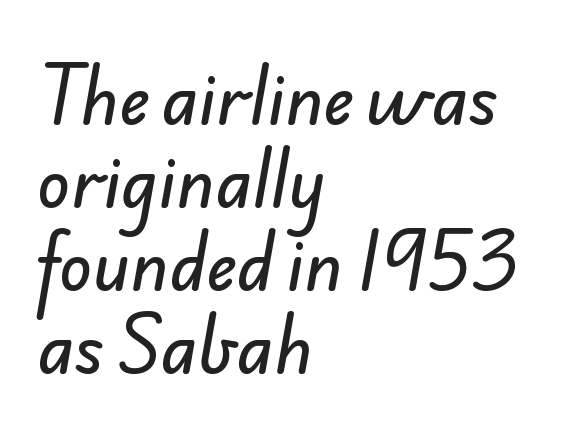
The image shows 68 px sans-serif type; set left-aligned, line spacing 1.22x, normal letter spacing, not underlined; low stroke contrast and a small x-height.
